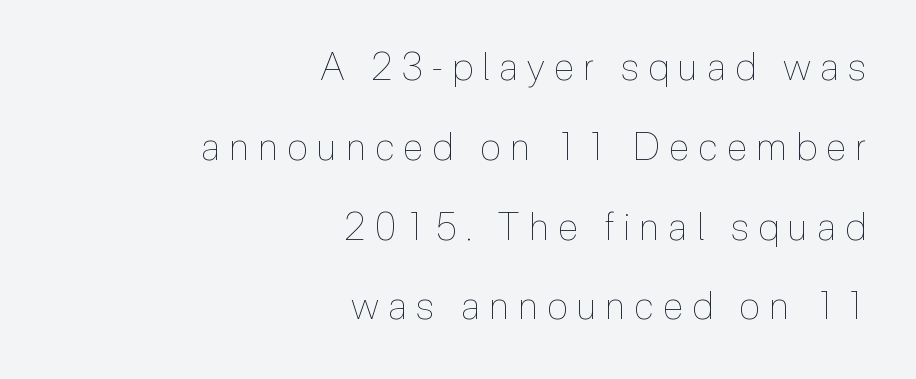
The image shows 38 px thin, condensed type, upright; set right-aligned, loose line spacing (2.1x), unusually wide letter spacing (+0.25 em), not underlined; a medium x-height.
